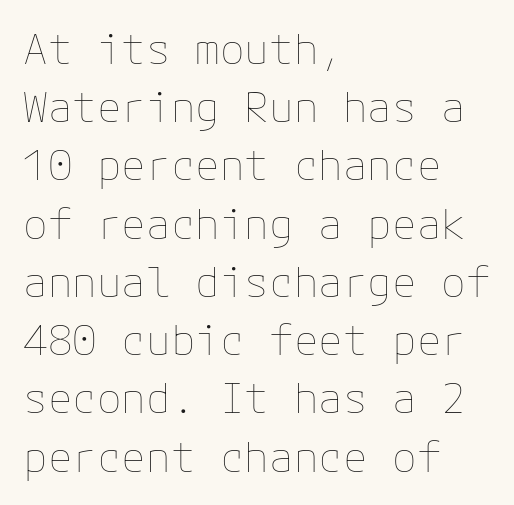
Honestly, the letter spacing is just normal — you wouldn't notice it. Horizontal alignment here is leftward, the default for most running prose. Compared with typical paragraphs, the rows here are spaced about the same. Words float on clear page, feet unadorned.
